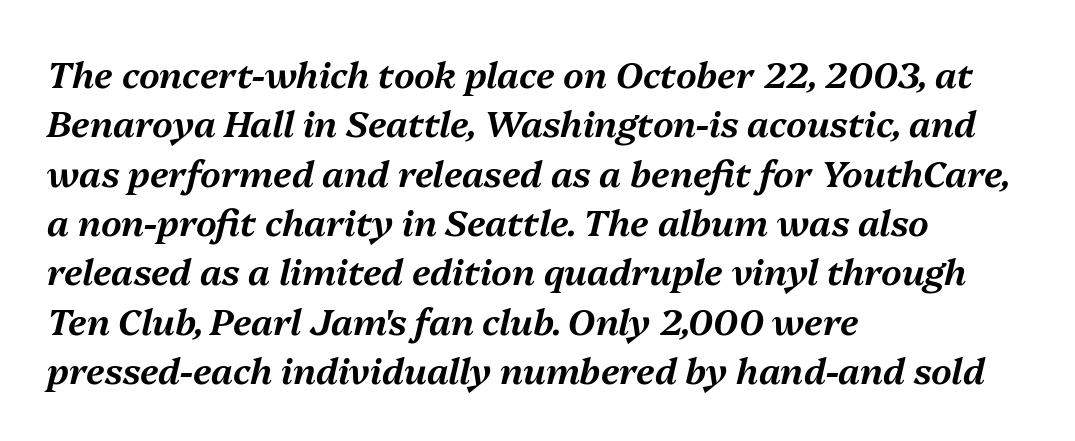
The image shows 36 px text type, italic (leaning right); set left-aligned, normal line spacing (1.37x), normal letter spacing, not underlined; medium stroke contrast and a medium x-height.
